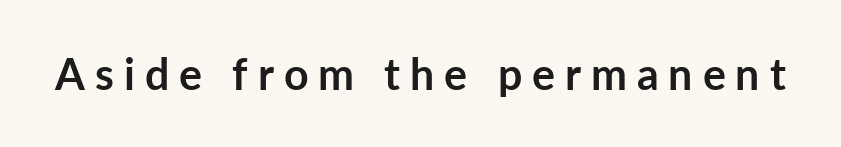
{"serif": "no", "italic": "no", "bold": "yes", "weight": "semibold", "width": "normal", "stroke_contrast": "low", "x_height": "medium", "monospaced": "no", "underline": "no", "letter_spacing": "wide", "letter_spacing_em": 0.23, "glyph_px": 43}
